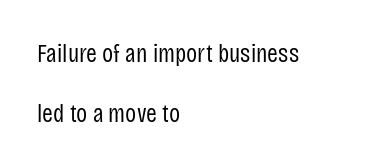
{"italic": "no", "bold": "no", "underline": "no", "align": "left", "line_spacing": "loose", "line_spacing_ratio": 2.31, "letter_spacing": "normal", "letter_spacing_em": 0.0, "glyph_px": 26}
